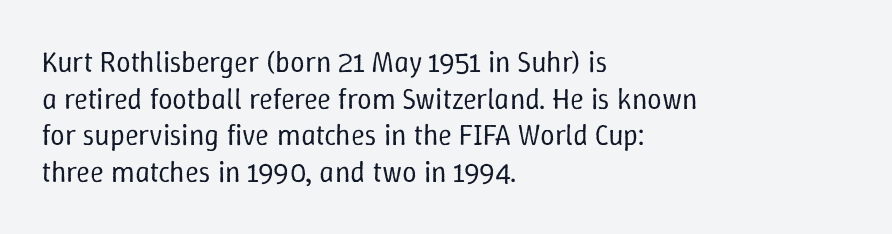
The image shows 29 px regular-weight type, upright; set left-aligned, normal line spacing (1.26x), normal letter spacing, not underlined; low stroke contrast and a medium x-height.
